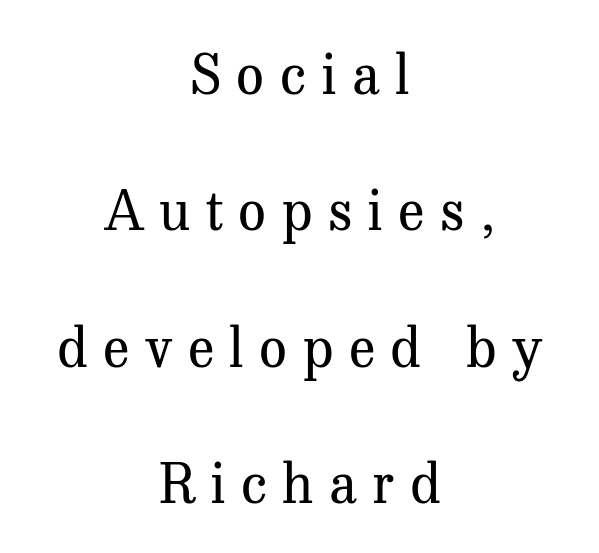
Q: Is the text bold? A: No.
Q: Is the text italic (slanted)? A: No, it is upright.
Q: Is the typeface a serif or a sans-serif typeface? A: Serif.
Q: Is the text underlined? A: No.
Q: How is the paragraph aligned? A: Centered.
Q: Is the spacing between letters normal or unusually wide? A: Unusually wide.
Q: Is the spacing between lines tight, normal or loose? A: Loose.
Q: Width (condensed, normal, or wide)? A: Normal.
Q: Stroke contrast? A: Medium.
Q: x-height? A: Medium.
Q: Monospaced? A: No.
